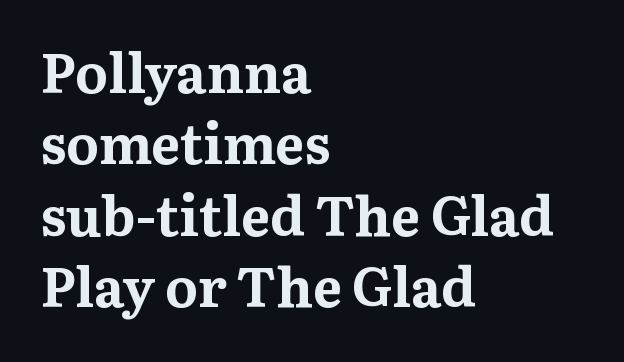
The line-height multiplier appears to be the usual default. Does extra space separate the letters? No, they use regular spacing. Does the weight exceed regular? Yes, all the way to bold. Line starts are locked; line ends wander.
